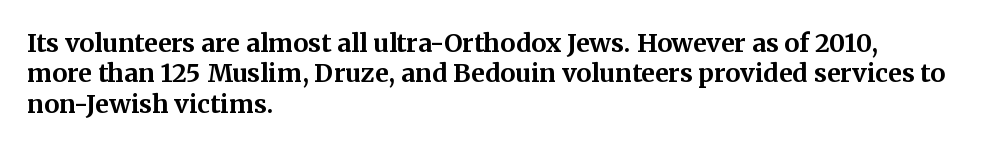
Q: Is the text bold? A: Yes.
Q: Is the text italic (slanted)? A: No, it is upright.
Q: Is the text underlined? A: No.
Q: How is the paragraph aligned? A: Left-aligned.
Q: Is the spacing between letters normal or unusually wide? A: Normal.
